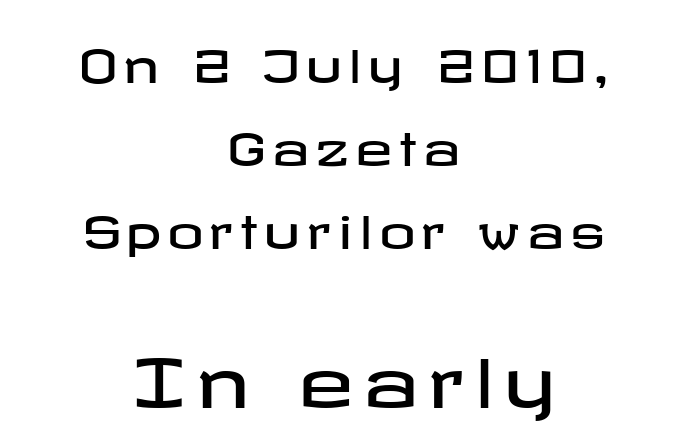
{"serif": "no", "italic": "no", "width": "wide", "stroke_contrast": "low", "x_height": "medium", "underline": "no", "align": "center", "line_spacing_ratio": 1.84, "larger_block": "second", "size_ratio": 1.49, "glyph_px": 67}
